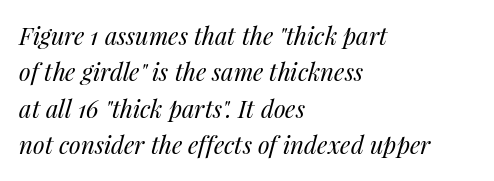
{"italic": "yes", "lean": "right", "slant_degrees": 14, "bold": "no", "underline": "no", "align": "left", "line_spacing": "normal", "line_spacing_ratio": 1.52, "letter_spacing": "normal", "letter_spacing_em": 0.0, "glyph_px": 24}
